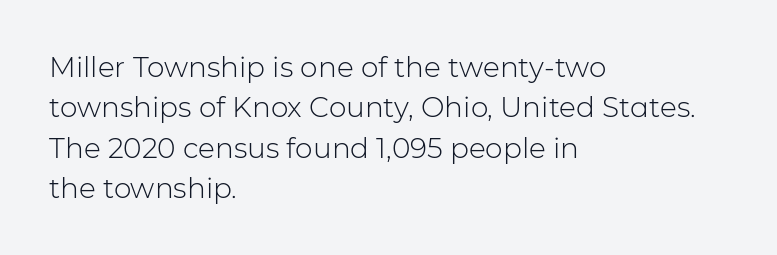
Q: Is the text bold? A: No.
Q: Is the text italic (slanted)? A: No, it is upright.
Q: Is the typeface a serif or a sans-serif typeface? A: Sans-serif.
Q: Is the text underlined? A: No.
Q: How is the paragraph aligned? A: Left-aligned.
Q: Is the spacing between letters normal or unusually wide? A: Normal.
Q: Is the spacing between lines tight, normal or loose? A: Normal.
Q: Width (condensed, normal, or wide)? A: Normal.
Q: Stroke contrast? A: Low.
Q: x-height? A: Medium.
Q: Monospaced? A: No.
